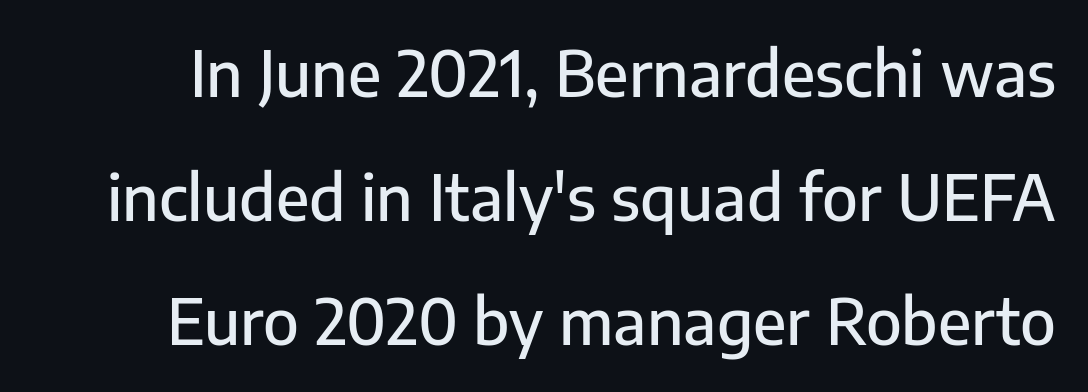
The specimen reads as upright at a glance. Summary of vertical rhythm: relaxed, with wide interline spacing. The space directly below the letters is spotless. Here the glyphs are tracked normally, forming tight word shapes.
